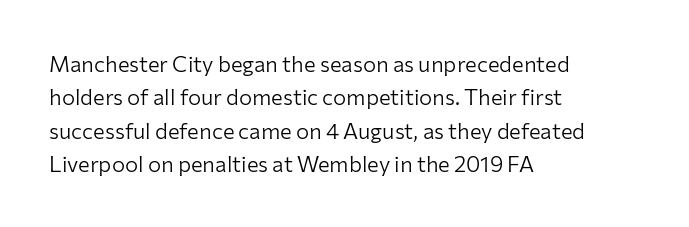
Summary of vertical rhythm: regular, with standard interline spacing. No extra ink here — the face is not bold. Quick note: not italic, upright. Horizontal alignment here is leftward, the default for most running prose.
